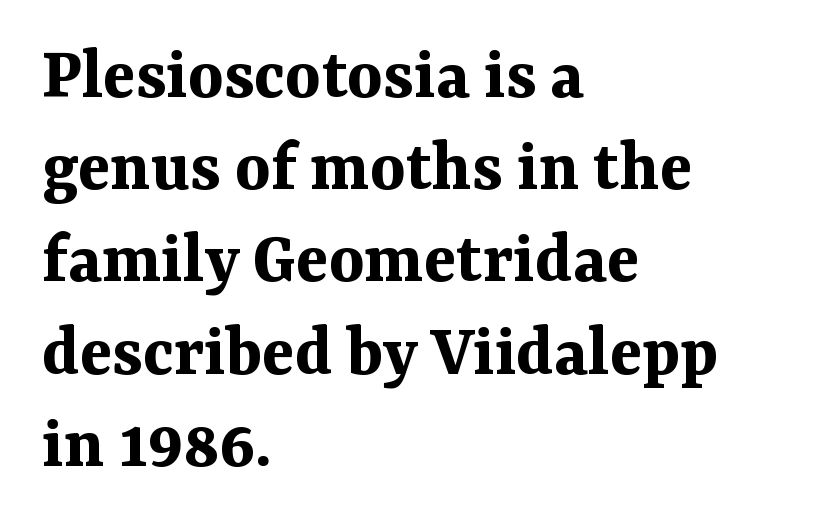
Q: Is the text bold? A: Yes.
Q: Is the text italic (slanted)? A: No, it is upright.
Q: Is the typeface a serif or a sans-serif typeface? A: Serif.
Q: Is the text underlined? A: No.
Q: How is the paragraph aligned? A: Left-aligned.
Q: Is the spacing between letters normal or unusually wide? A: Normal.
Q: Width (condensed, normal, or wide)? A: Normal.
Q: Stroke contrast? A: Medium.
Q: x-height? A: Medium.
Q: Monospaced? A: No.
